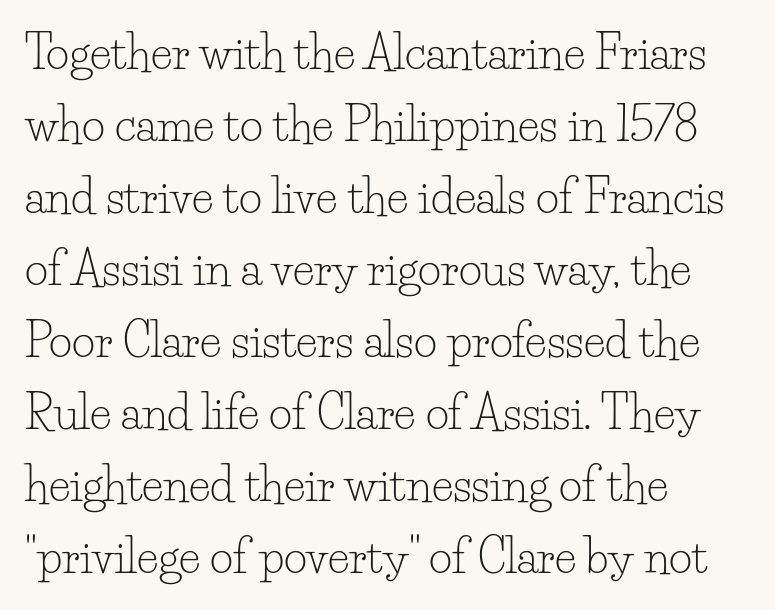
Q: Is the text bold? A: No.
Q: Is the text italic (slanted)? A: No, it is upright.
Q: Is the typeface a serif or a sans-serif typeface? A: Serif.
Q: Is the text underlined? A: No.
Q: How is the paragraph aligned? A: Left-aligned.
Q: Is the spacing between letters normal or unusually wide? A: Normal.
Q: Is the spacing between lines tight, normal or loose? A: Normal.
Q: Width (condensed, normal, or wide)? A: Normal.
Q: Stroke contrast? A: Low.
Q: x-height? A: Small.
Q: Monospaced? A: No.
